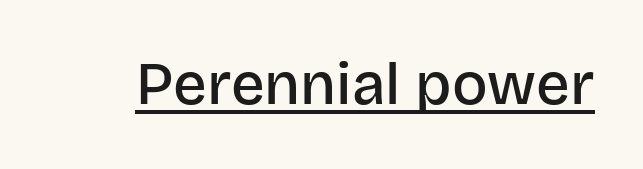
Q: Is the text bold? A: Semi-bold.
Q: Is the text italic (slanted)? A: No, it is upright.
Q: Is the typeface a serif or a sans-serif typeface? A: Sans-serif.
Q: Is the text underlined? A: Yes.
Q: Is the spacing between letters normal or unusually wide? A: Normal.
Q: Width (condensed, normal, or wide)? A: Normal.
Q: Stroke contrast? A: Low.
Q: x-height? A: Large.
Q: Monospaced? A: No.
